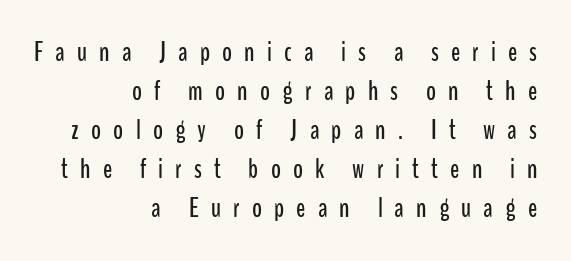
The image shows 27 px text type, upright; set right-aligned, normal line spacing (1.44x), unusually wide letter spacing (+0.45 em), not underlined.
